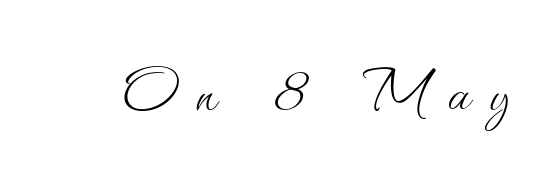
The specimen omits any rule beneath the text block's lines. This rendering widens character spacing well past its baseline value. Letters have the restrained weight of plain body copy at most.
